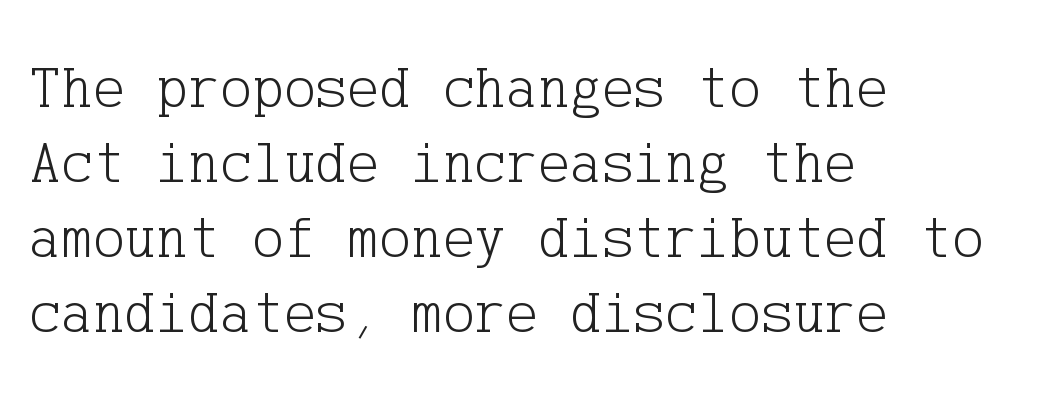
{"serif": "yes", "italic": "no", "bold": "no", "weight": "light", "width": "normal", "stroke_contrast": "low", "x_height": "medium", "underline": "no", "align": "left", "line_spacing": "normal", "line_spacing_ratio": 1.25, "letter_spacing": "normal", "letter_spacing_em": 0.0, "glyph_px": 60}
